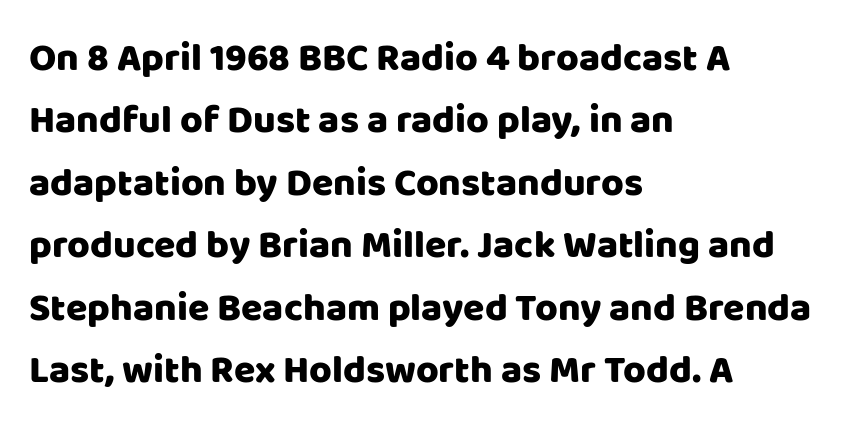
{"serif": "no", "italic": "no", "width": "normal", "stroke_contrast": "low", "x_height": "large", "monospaced": "no", "underline": "no", "align": "left", "line_spacing": "normal", "line_spacing_ratio": 1.6, "letter_spacing": "normal", "letter_spacing_em": 0.0, "glyph_px": 39}
